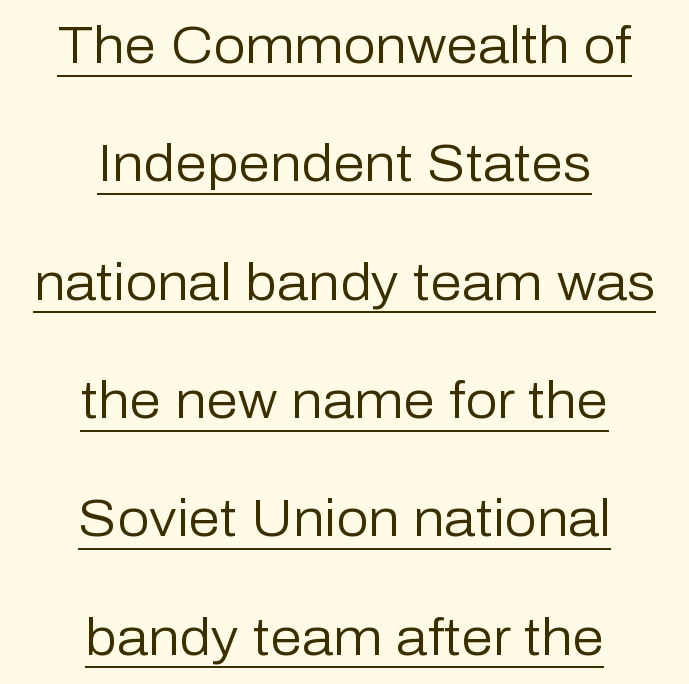
The image shows 51 px regular-weight sans-serif type, upright; set centered, loose line spacing (2.32x), normal letter spacing, underlined; low stroke contrast and a medium x-height.
